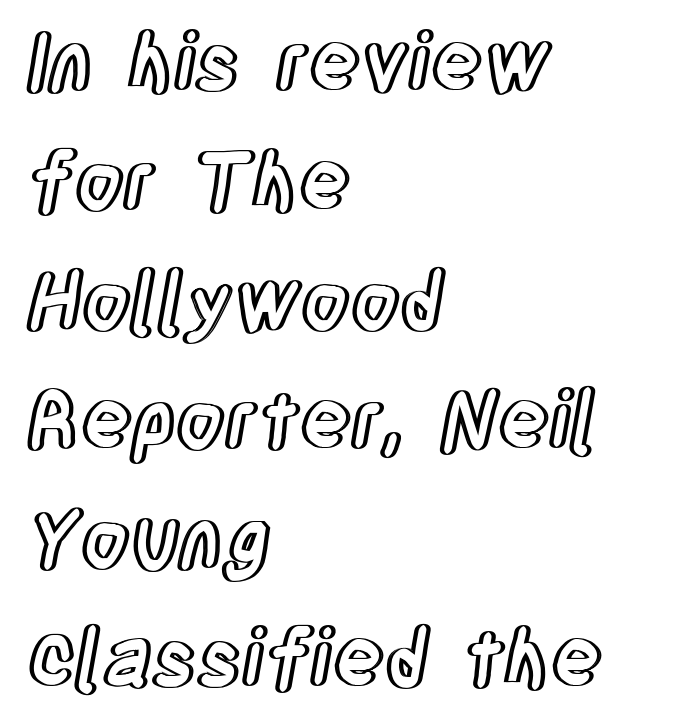
{"width": "condensed", "x_height": "large", "monospaced": "no", "underline": "no", "align": "left", "line_spacing": "normal", "line_spacing_ratio": 1.51, "letter_spacing": "normal", "letter_spacing_em": 0.0, "glyph_px": 79}
